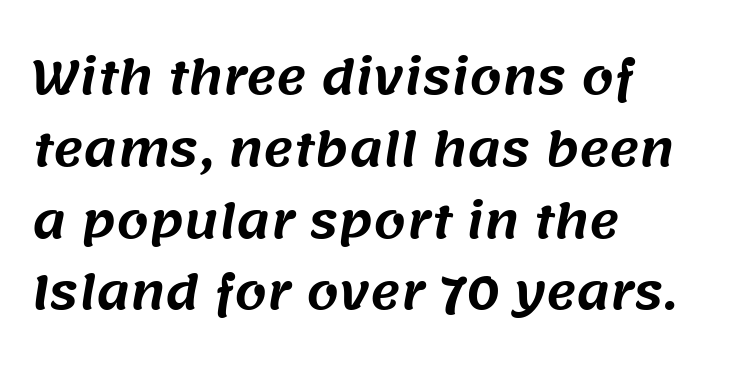
{"serif": "no", "width": "normal", "stroke_contrast": "medium", "x_height": "large", "monospaced": "no", "underline": "no", "align": "left", "line_spacing": "normal", "line_spacing_ratio": 1.56, "letter_spacing": "normal", "letter_spacing_em": 0.0, "glyph_px": 46}
